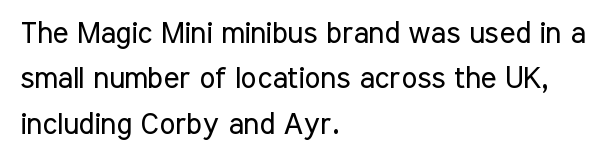
The image shows 30 px regular-weight, condensed sans-serif type, upright; set left-aligned, normal line spacing (1.51x), normal letter spacing, not underlined; low stroke contrast and a medium x-height.
